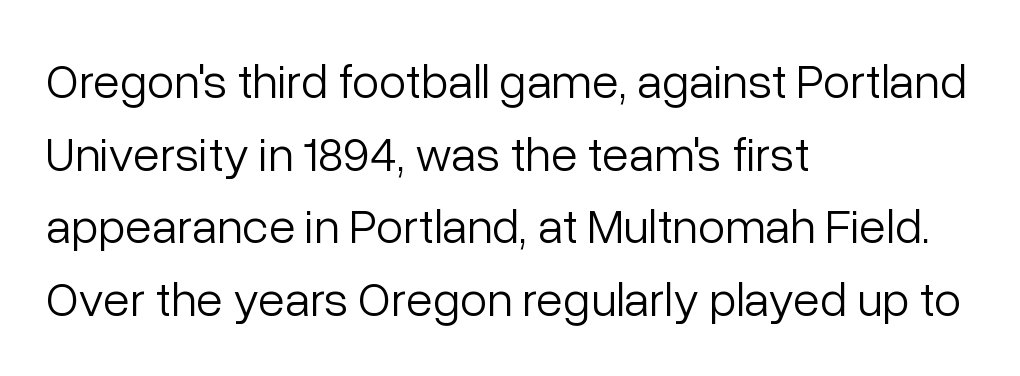
The image shows 49 px light sans-serif type, upright; set left-aligned, normal line spacing (1.48x), normal letter spacing, not underlined; low stroke contrast and a medium x-height.
